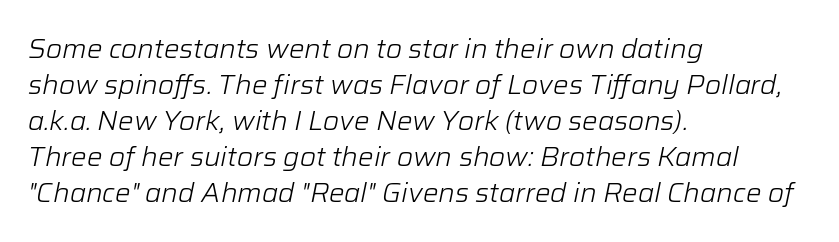
Q: Is the text bold? A: No.
Q: Is the text italic (slanted)? A: Yes, it leans right by about 12 degrees.
Q: Is the text underlined? A: No.
Q: How is the paragraph aligned? A: Left-aligned.
Q: Is the spacing between letters normal or unusually wide? A: Normal.
Q: Is the spacing between lines tight, normal or loose? A: Normal.
